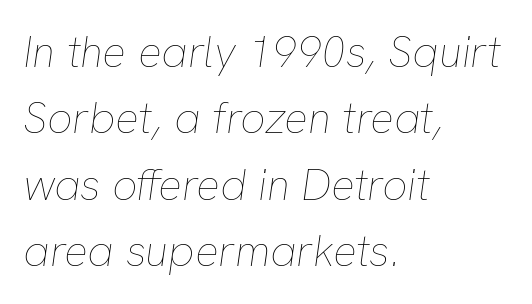
The image shows 44 px thin type, italic (leaning right); set left-aligned, normal line spacing (1.51x), normal letter spacing, not underlined; low stroke contrast and a medium x-height.
